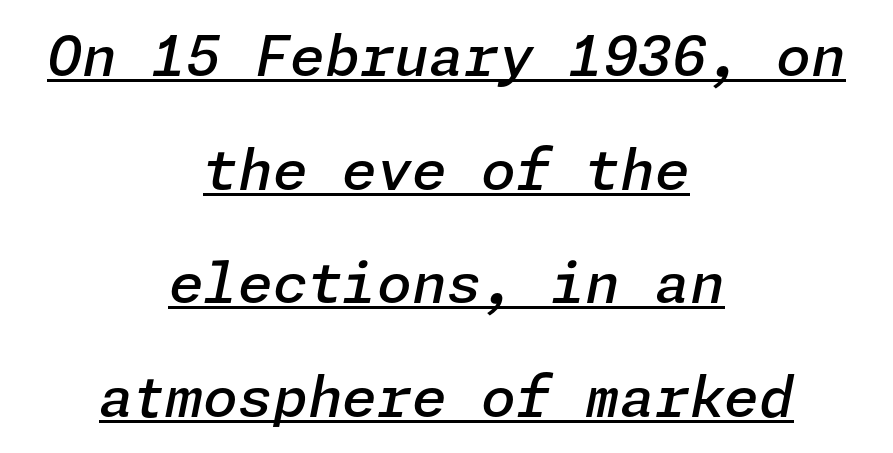
{"italic": "yes", "lean": "right", "slant_degrees": 11, "bold": "semi", "weight": "semibold", "width": "normal", "stroke_contrast": "low", "x_height": "medium", "underline": "yes", "align": "center", "line_spacing": "loose", "line_spacing_ratio": 2.03, "letter_spacing": "normal", "letter_spacing_em": 0.0, "glyph_px": 56}
